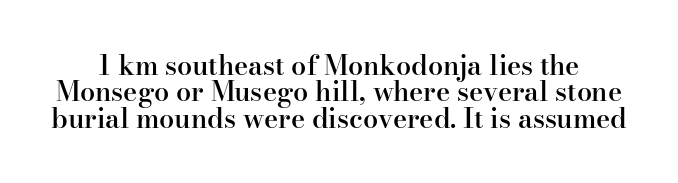
The image shows 27 px text type, upright; set tight line spacing (0.98x), normal letter spacing, not underlined.
